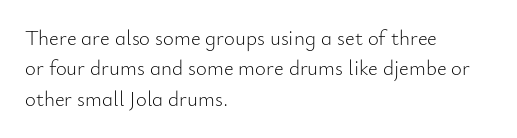
{"italic": "no", "bold": "no", "underline": "no", "align": "left", "line_spacing": "normal", "line_spacing_ratio": 1.45, "letter_spacing": "normal", "letter_spacing_em": 0.0, "glyph_px": 21}
